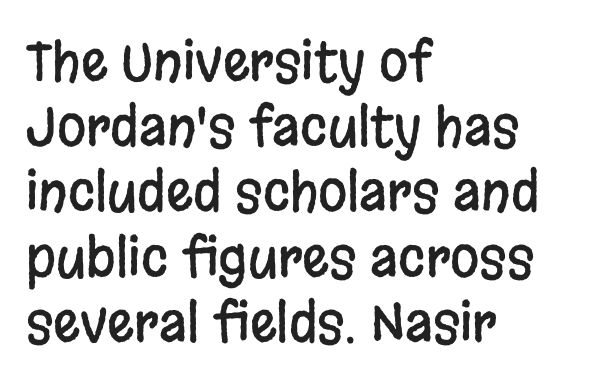
The face used here is a sans, in the tradition of grotesques and geometrics. Typeset ragged right — the left edge is the straight one. The passage shown is typed in a proportional face where columns would drift. A bare baseline throughout the passage.
